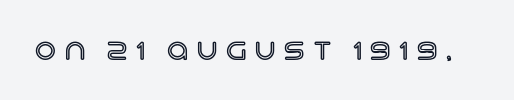
These lines are rendered in a variable-pitch font. Glance below the letters and you will spot only blank space. Is the letter spacing exaggerated? Yes — the characters are pushed far apart. This is the regular roman posture of the typeface.
